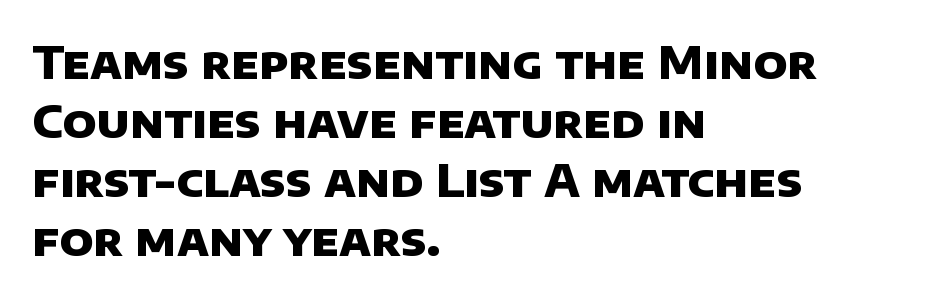
Q: Is the text bold? A: Yes.
Q: Is the typeface a serif or a sans-serif typeface? A: Sans-serif.
Q: Is the text underlined? A: No.
Q: How is the paragraph aligned? A: Left-aligned.
Q: Is the spacing between letters normal or unusually wide? A: Normal.
Q: Is the spacing between lines tight, normal or loose? A: Normal.
Q: Width (condensed, normal, or wide)? A: Normal.
Q: Stroke contrast? A: Low.
Q: x-height? A: Large.
Q: Monospaced? A: No.
